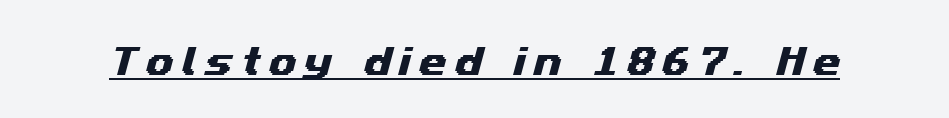
{"serif": "no", "width": "wide", "stroke_contrast": "medium", "x_height": "medium", "monospaced": "no", "underline": "yes", "letter_spacing": "wide", "letter_spacing_em": 0.24, "glyph_px": 32}
